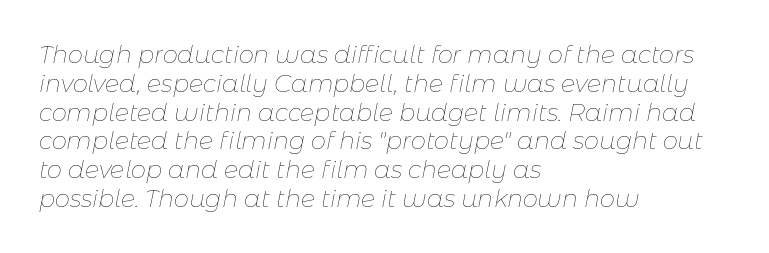
Q: Is the text bold? A: No.
Q: Is the text italic (slanted)? A: Yes, it leans right by about 11 degrees.
Q: Is the text underlined? A: No.
Q: How is the paragraph aligned? A: Left-aligned.
Q: Is the spacing between letters normal or unusually wide? A: Normal.
